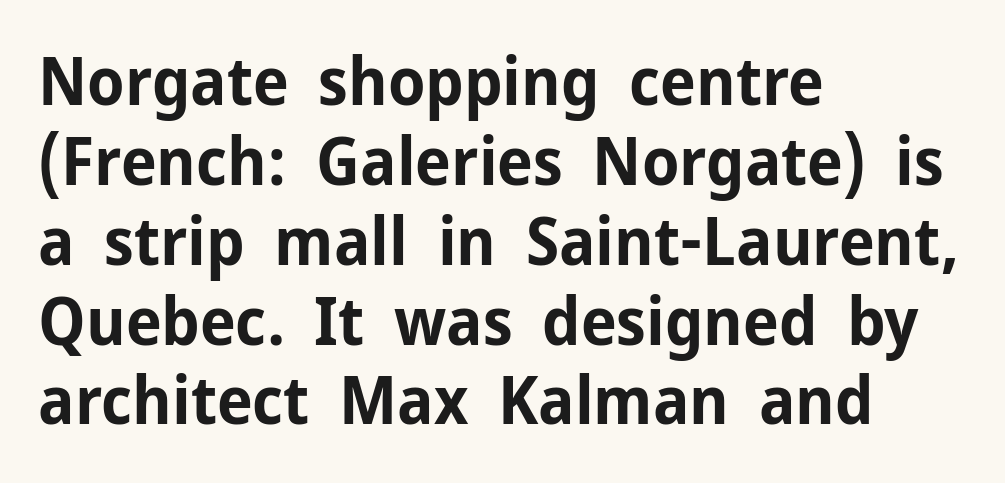
Q: Is the text bold? A: Yes.
Q: Is the text italic (slanted)? A: No, it is upright.
Q: Is the typeface a serif or a sans-serif typeface? A: Sans-serif.
Q: Is the text underlined? A: No.
Q: How is the paragraph aligned? A: Left-aligned.
Q: Is the spacing between letters normal or unusually wide? A: Normal.
Q: Width (condensed, normal, or wide)? A: Normal.
Q: Stroke contrast? A: Low.
Q: x-height? A: Medium.
Q: Monospaced? A: No.
